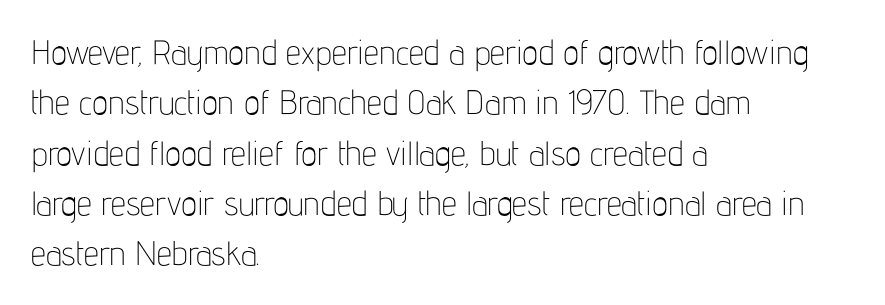
The passage shown has conventional tracking throughout. Summary of weight: not heavy and not bold. Designer's note — italics off, roman on. Whoever set this chose a conventional vertical rhythm. Only glyphs here, with clear space below each row.
